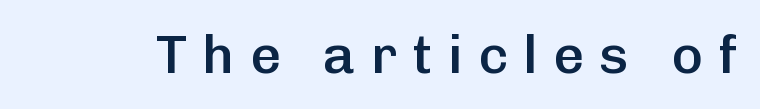
{"serif": "no", "italic": "no", "bold": "semi", "weight": "semibold", "width": "normal", "stroke_contrast": "low", "x_height": "medium", "monospaced": "no", "underline": "no", "letter_spacing": "wide", "letter_spacing_em": 0.28, "glyph_px": 54}
